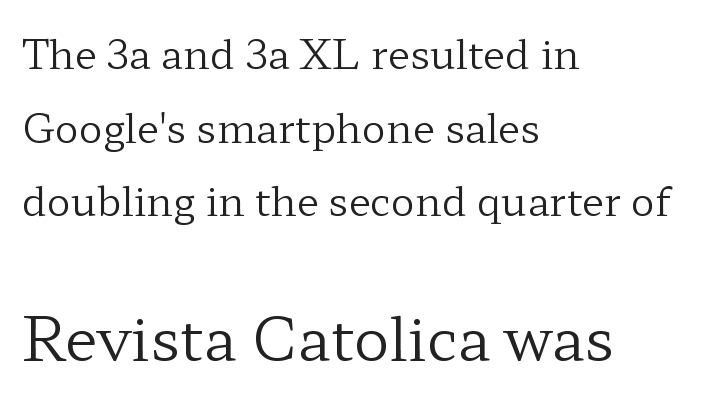
Q: Is the text bold? A: No.
Q: Is the text italic (slanted)? A: No, it is upright.
Q: Is the typeface a serif or a sans-serif typeface? A: Serif.
Q: Is the text underlined? A: No.
Q: How is the paragraph aligned? A: Left-aligned.
Q: Is the spacing between letters normal or unusually wide? A: Normal.
Q: Which block of text is set in a larger size, the first (top) or the second (bottom)? A: The second (bottom) one.
Q: Width (condensed, normal, or wide)? A: Wide.
Q: Stroke contrast? A: Low.
Q: x-height? A: Medium.
Q: Monospaced? A: No.
